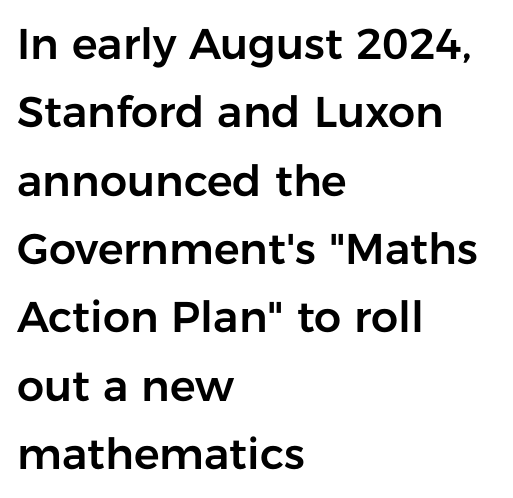
Q: Is the text italic (slanted)? A: No, it is upright.
Q: Is the typeface a serif or a sans-serif typeface? A: Sans-serif.
Q: Is the text underlined? A: No.
Q: How is the paragraph aligned? A: Left-aligned.
Q: Is the spacing between letters normal or unusually wide? A: Normal.
Q: Is the spacing between lines tight, normal or loose? A: Normal.
Q: Width (condensed, normal, or wide)? A: Normal.
Q: Stroke contrast? A: Low.
Q: x-height? A: Medium.
Q: Monospaced? A: No.
